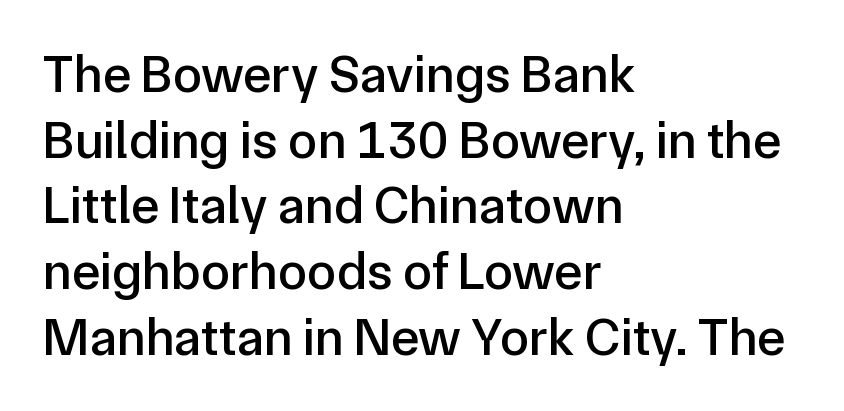
{"serif": "no", "italic": "no", "width": "normal", "stroke_contrast": "low", "x_height": "medium", "monospaced": "no", "underline": "no", "align": "left", "line_spacing_ratio": 1.24, "letter_spacing": "normal", "letter_spacing_em": 0.0, "glyph_px": 53}
